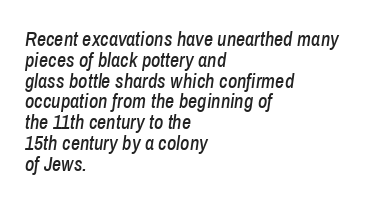
Is the letter spacing exaggerated? No — it looks like the ordinary default. Check under the words: just untouched page. In terms of posture, this sample is oblique. Very little white space separates one row of letters from the next. The paragraph has a hard left edge and a soft right edge.
